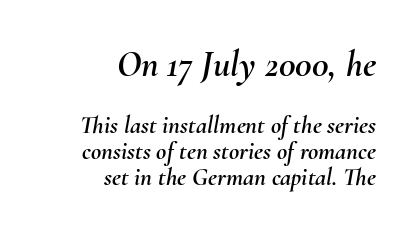
{"italic": "yes", "lean": "right", "slant_degrees": 10, "width": "normal", "stroke_contrast": "medium", "x_height": "small", "monospaced": "no", "underline": "no", "align": "right", "line_spacing": "tight", "line_spacing_ratio": 1.04, "letter_spacing": "normal", "letter_spacing_em": 0.0, "larger_block": "first", "size_ratio": 1.48, "glyph_px": 37}
